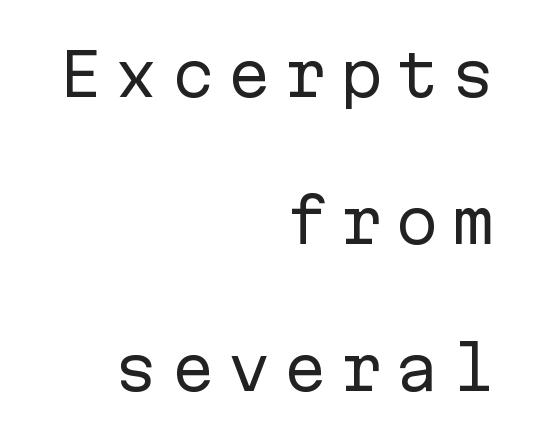
Q: Is the text bold? A: No.
Q: Is the text italic (slanted)? A: No, it is upright.
Q: Is the typeface a serif or a sans-serif typeface? A: Sans-serif.
Q: Is the text underlined? A: No.
Q: How is the paragraph aligned? A: Right-aligned.
Q: Is the spacing between letters normal or unusually wide? A: Unusually wide.
Q: Is the spacing between lines tight, normal or loose? A: Loose.
Q: Width (condensed, normal, or wide)? A: Normal.
Q: Stroke contrast? A: Low.
Q: x-height? A: Medium.
Q: Monospaced? A: Yes.
